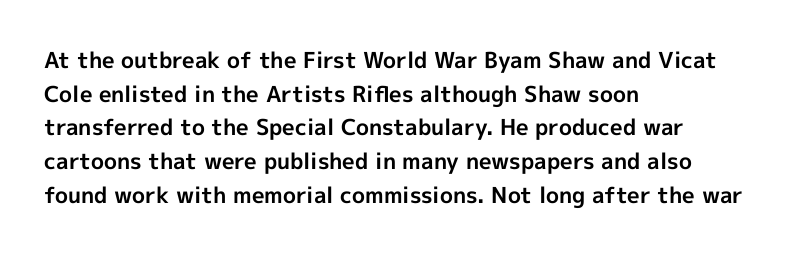
{"italic": "no", "bold": "yes", "underline": "no", "align": "left", "line_spacing": "normal", "line_spacing_ratio": 1.53, "letter_spacing": "normal", "letter_spacing_em": 0.0, "glyph_px": 22}
